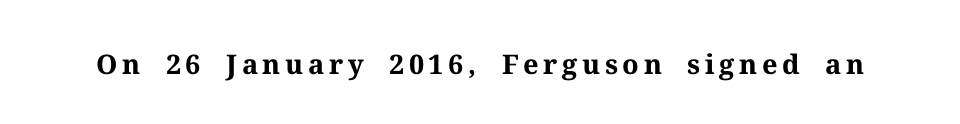
{"italic": "no", "bold": "yes", "underline": "no", "glyph_px": 27}
